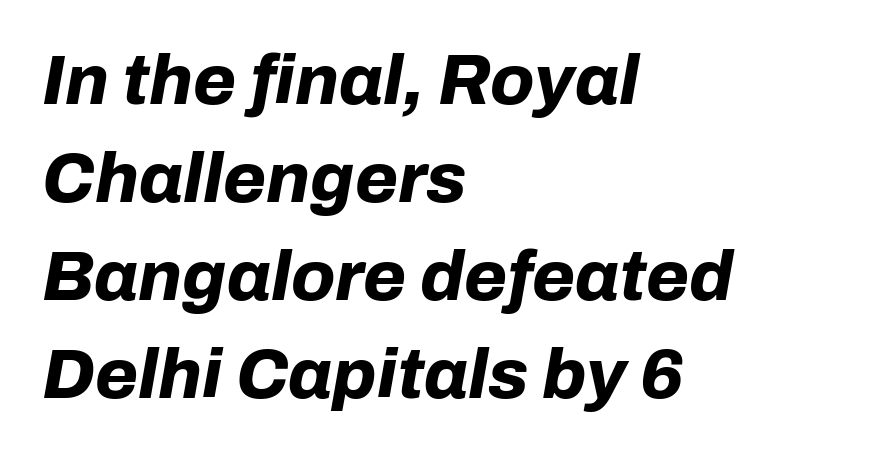
Emphasis by weight is at full strength: bold. Anything drawn beneath the words? Only blank space. Here the designer chose a conventional face with non-uniform glyph widths. The face used here is rendered with its standard letterfit. The text block is weighted toward the left margin, trailing off unevenly rightward.
